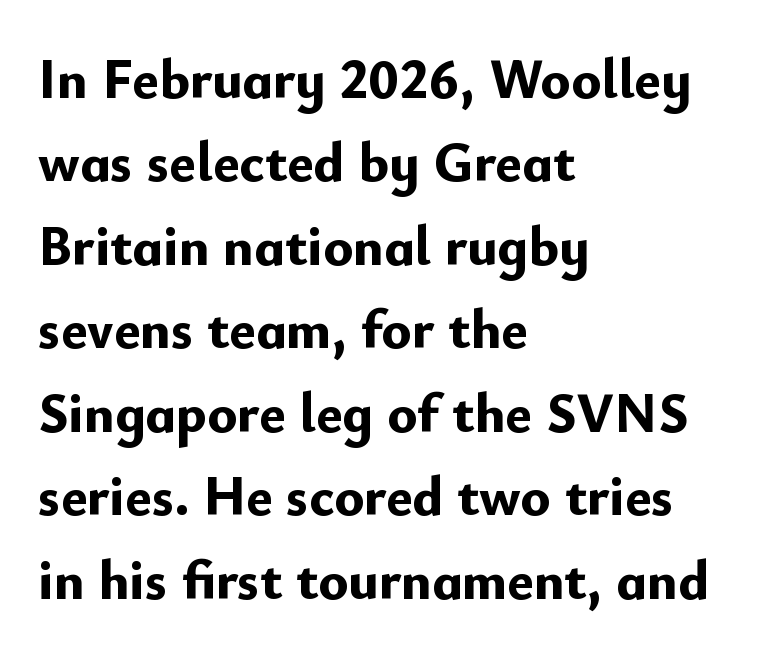
Words appear dense and cohesive because spacing is normal. Notice how the stems are strictly vertical — no italics here. Leading matches the norm, producing a regular column. Observe the absence of serifs on each vertical stroke in this sample. The glyphs have the mass of a bold cut.
